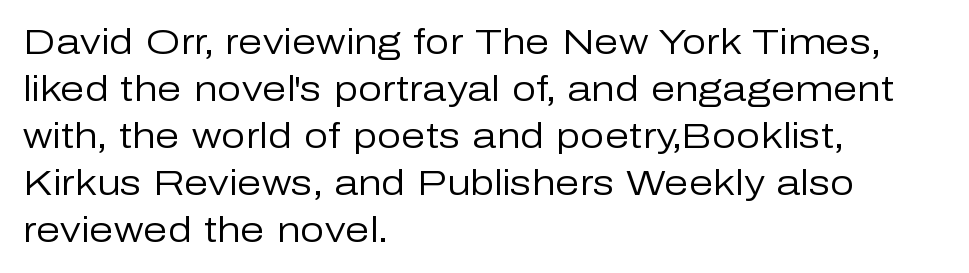
A roman cut, with each character standing at attention. Honestly, the row spacing looks completely unremarkable. Check the space under the baseline: it is left empty. Characters follow at the spacing the type designer built in.
